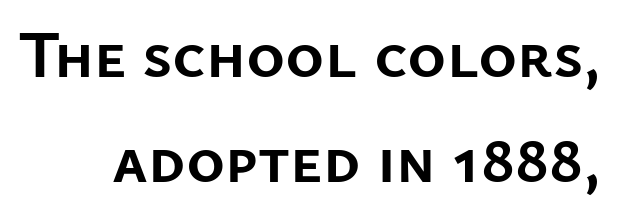
The image shows 66 px semibold sans-serif type, upright; set right-aligned, normal line spacing (1.59x), normal letter spacing, not underlined; low stroke contrast and a medium x-height.
